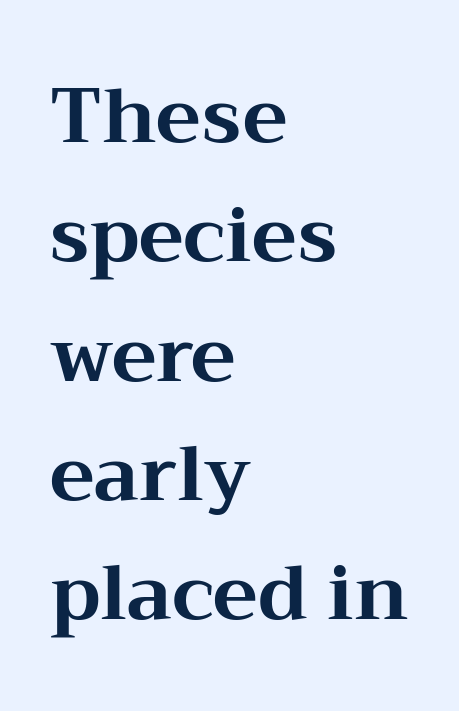
Q: Is the text bold? A: Yes.
Q: Is the text italic (slanted)? A: No, it is upright.
Q: Is the typeface a serif or a sans-serif typeface? A: Serif.
Q: Is the text underlined? A: No.
Q: How is the paragraph aligned? A: Left-aligned.
Q: Is the spacing between letters normal or unusually wide? A: Normal.
Q: Is the spacing between lines tight, normal or loose? A: Normal.
Q: Width (condensed, normal, or wide)? A: Wide.
Q: Stroke contrast? A: Medium.
Q: x-height? A: Medium.
Q: Monospaced? A: No.
